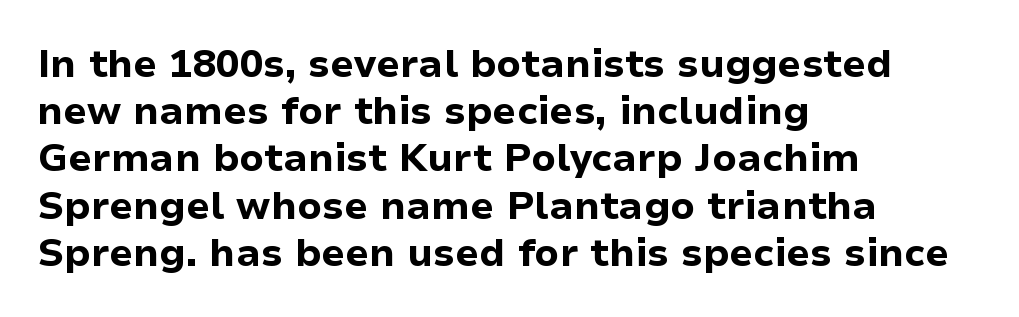
Q: Is the text bold? A: Yes.
Q: Is the text italic (slanted)? A: No, it is upright.
Q: Is the typeface a serif or a sans-serif typeface? A: Sans-serif.
Q: Is the text underlined? A: No.
Q: How is the paragraph aligned? A: Left-aligned.
Q: Is the spacing between letters normal or unusually wide? A: Normal.
Q: Width (condensed, normal, or wide)? A: Normal.
Q: Stroke contrast? A: Low.
Q: x-height? A: Medium.
Q: Monospaced? A: No.
